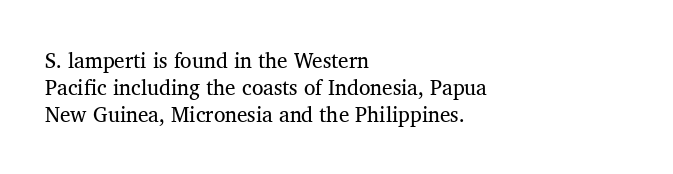
{"italic": "no", "bold": "no", "underline": "no", "align": "left", "line_spacing": "normal", "line_spacing_ratio": 1.29, "letter_spacing": "normal", "letter_spacing_em": 0.0, "glyph_px": 21}
